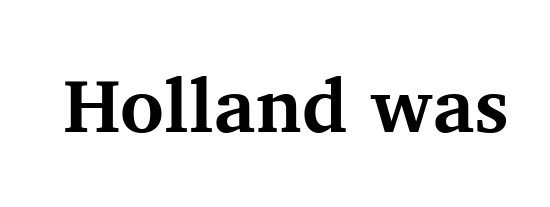
Q: Is the text bold? A: Yes.
Q: Is the text italic (slanted)? A: No, it is upright.
Q: Is the typeface a serif or a sans-serif typeface? A: Serif.
Q: Is the text underlined? A: No.
Q: Is the spacing between letters normal or unusually wide? A: Normal.
Q: Width (condensed, normal, or wide)? A: Normal.
Q: Stroke contrast? A: Medium.
Q: x-height? A: Medium.
Q: Monospaced? A: No.
